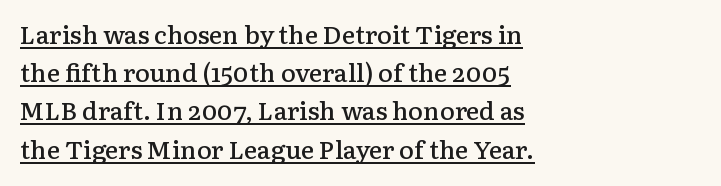
Typeset ragged right — the left edge is the straight one. Leading: standard. Compared with typical body copy, the letter spacing here is the same. On the weight axis this lands at semibold, roughly 600. The letters stand upright; this is a roman face.
